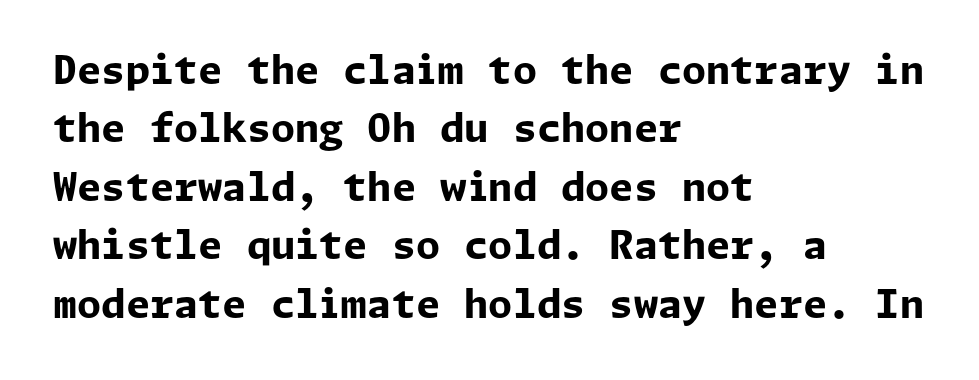
Whoever set this chose a conventional vertical rhythm. Rendered with straight, roman letterforms. The typeface chosen for these lines omits serifs. All the whitespace from short lines collects on the right. The type is set solid horizontally, with unmodified tracking.
